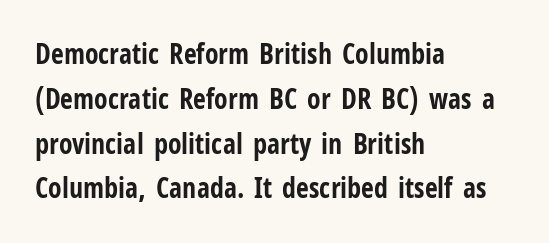
The image shows 28 px bold, condensed sans-serif type, upright; set left-aligned, normal line spacing (1.6x), normal letter spacing, not underlined; low stroke contrast and a medium x-height.
